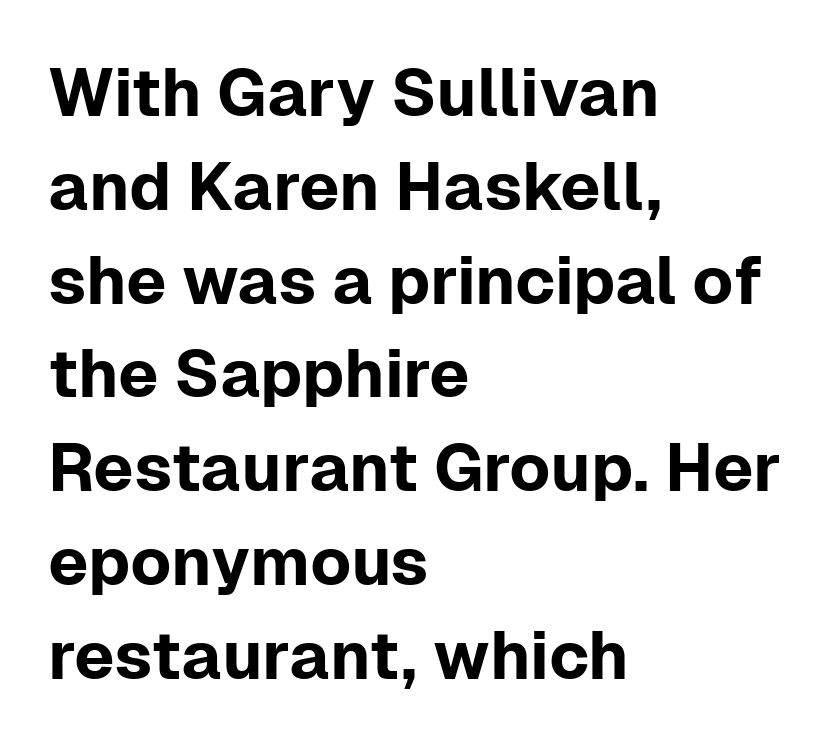
The image shows 67 px sans-serif type, upright; set left-aligned, normal line spacing (1.4x), normal letter spacing, not underlined; low stroke contrast and a medium x-height.
